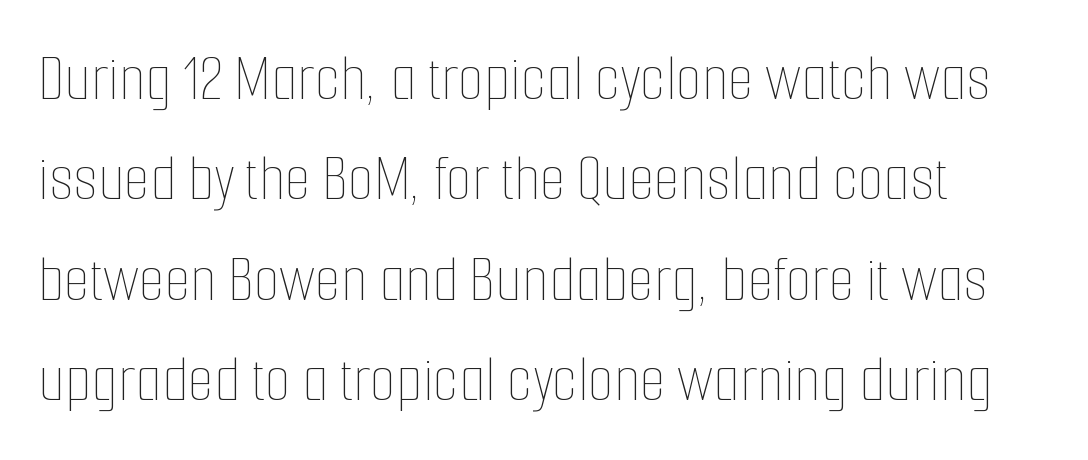
The passage shown is typed in a proportional face where columns would drift. Designer's note — italics off, roman on. Interline gaps are of average width in this sample. A typesetter would call this zero additional tracking. Check the space under the baseline: it is left empty.
